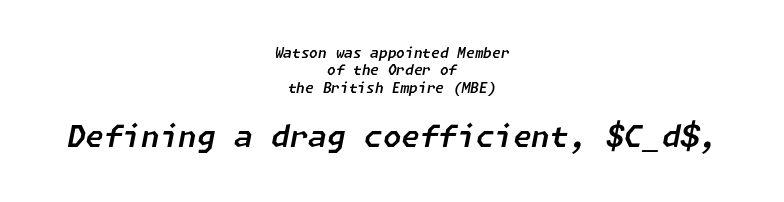
{"italic": "yes", "lean": "right", "slant_degrees": 11, "width": "normal", "stroke_contrast": "low", "x_height": "medium", "underline": "no", "align": "center", "line_spacing": "normal", "line_spacing_ratio": 1.25, "letter_spacing": "normal", "letter_spacing_em": 0.0, "larger_block": "second", "size_ratio": 2.14, "glyph_px": 30}
